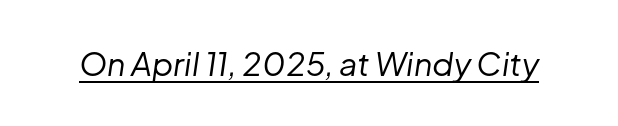
Each line of the rendering has a horizontal stroke beneath the glyphs. Each letter keeps its own natural width here, so spacing adapts to shape. Stem width sits at or under what a default text font uses. The gaps between neighbouring characters are ordinary and unremarkable. Slant detected: the letters are inclined.
